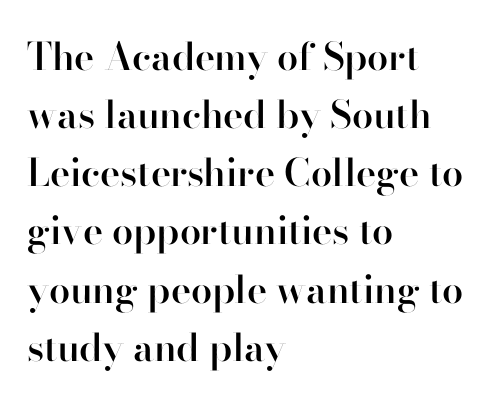
The image shows 38 px semibold sans-serif type, upright; set left-aligned, normal line spacing (1.53x), normal letter spacing, not underlined; high stroke contrast and a small x-height.
